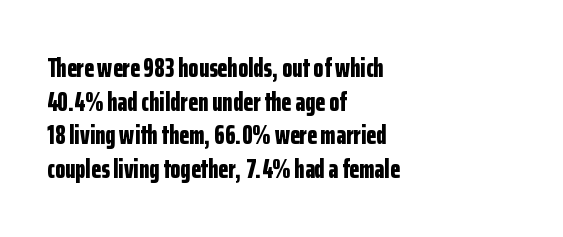
Q: Is the text bold? A: Yes.
Q: Is the text italic (slanted)? A: No, it is upright.
Q: Is the text underlined? A: No.
Q: How is the paragraph aligned? A: Left-aligned.
Q: Is the spacing between letters normal or unusually wide? A: Normal.
Q: Is the spacing between lines tight, normal or loose? A: Normal.
